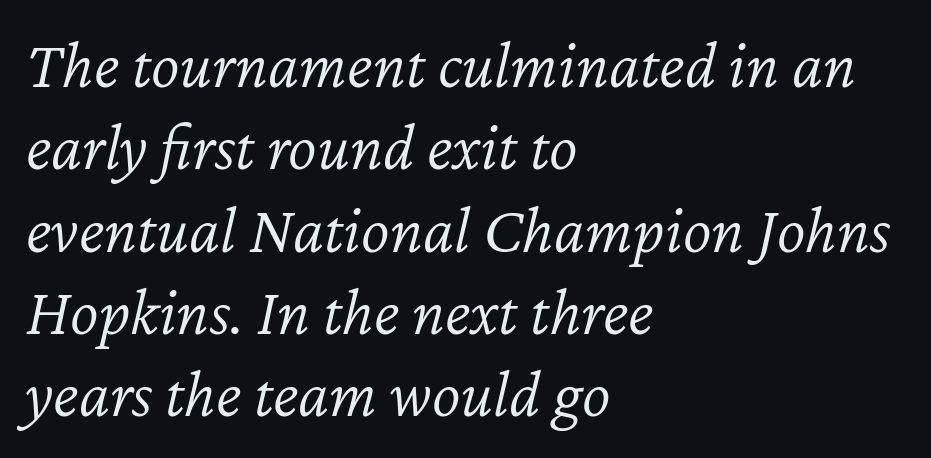
The image shows 68 px light type, italic (leaning right); set left-aligned, line spacing 1.21x, normal letter spacing, not underlined; low stroke contrast and a medium x-height.
